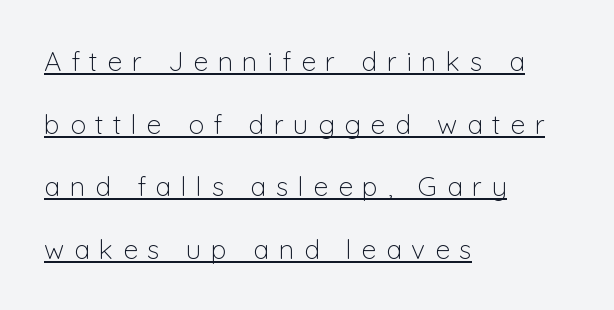
{"italic": "no", "bold": "no", "underline": "yes", "align": "left", "line_spacing": "loose", "line_spacing_ratio": 2.32, "letter_spacing": "wide", "letter_spacing_em": 0.35, "glyph_px": 27}
